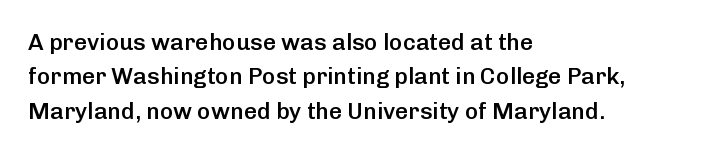
{"italic": "no", "bold": "semi", "underline": "no", "align": "left", "line_spacing": "normal", "line_spacing_ratio": 1.5, "letter_spacing": "normal", "letter_spacing_em": 0.0, "glyph_px": 23}
